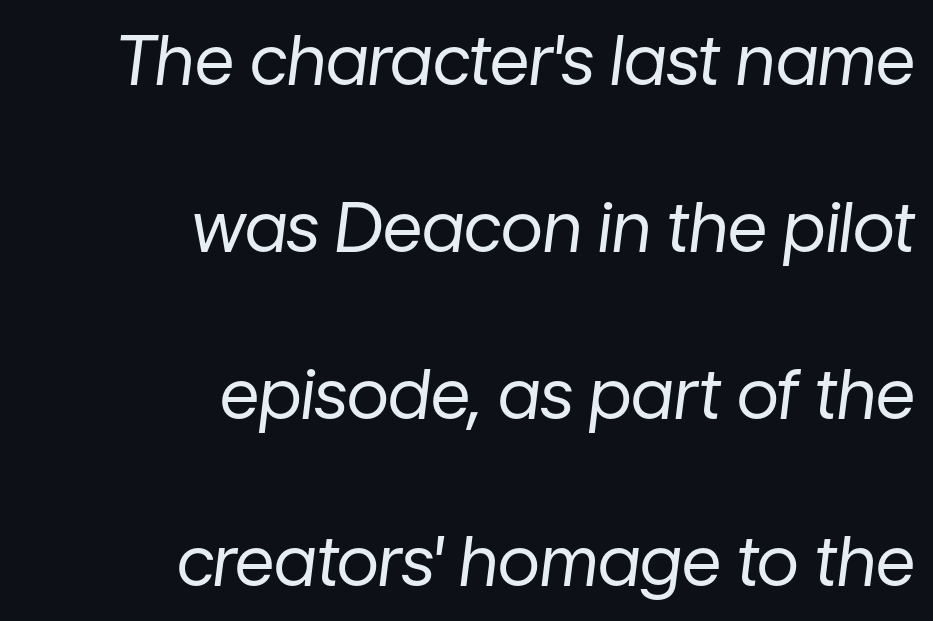
{"italic": "yes", "lean": "right", "slant_degrees": 7, "bold": "no", "weight": "regular", "width": "normal", "stroke_contrast": "low", "x_height": "medium", "monospaced": "no", "underline": "no", "align": "right", "line_spacing": "loose", "line_spacing_ratio": 2.42, "letter_spacing": "normal", "letter_spacing_em": 0.0, "glyph_px": 69}
